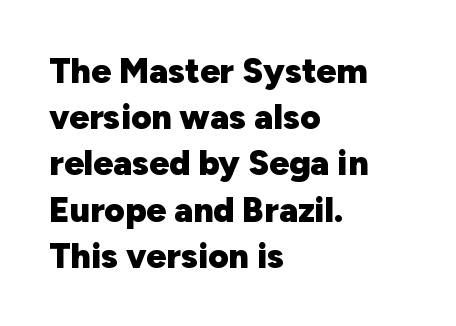
The image shows 35 px heavy sans-serif type, upright; set left-aligned, normal line spacing (1.32x), normal letter spacing, not underlined; low stroke contrast and a medium x-height.
